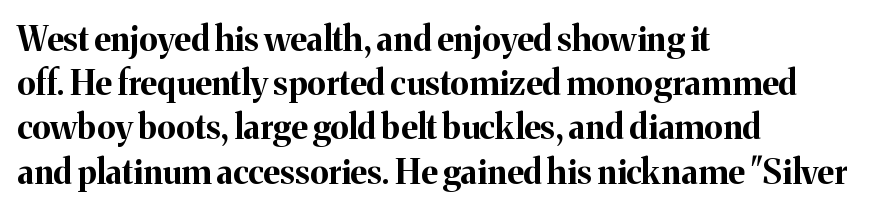
{"serif": "yes", "italic": "no", "bold": "yes", "weight": "bold", "width": "normal", "stroke_contrast": "medium", "x_height": "medium", "monospaced": "no", "underline": "no", "align": "left", "line_spacing": "normal", "line_spacing_ratio": 1.3, "letter_spacing": "normal", "letter_spacing_em": 0.0, "glyph_px": 34}
